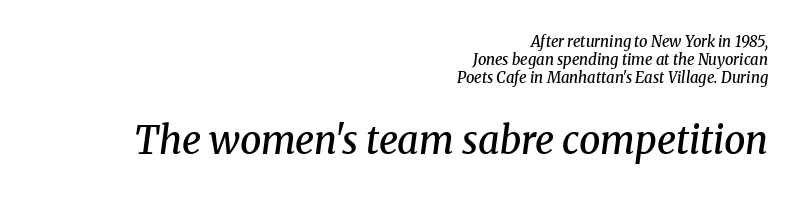
The text block is weighted toward the right margin, trailing off unevenly leftward. Every letter is mildly thick-stroked: semibold rather than bold. The following chunk of copy outweighs the initial chunk in type size. A typesetter would call this zero additional tracking. Looks like regular typesetting: each glyph gets only the width it needs.
